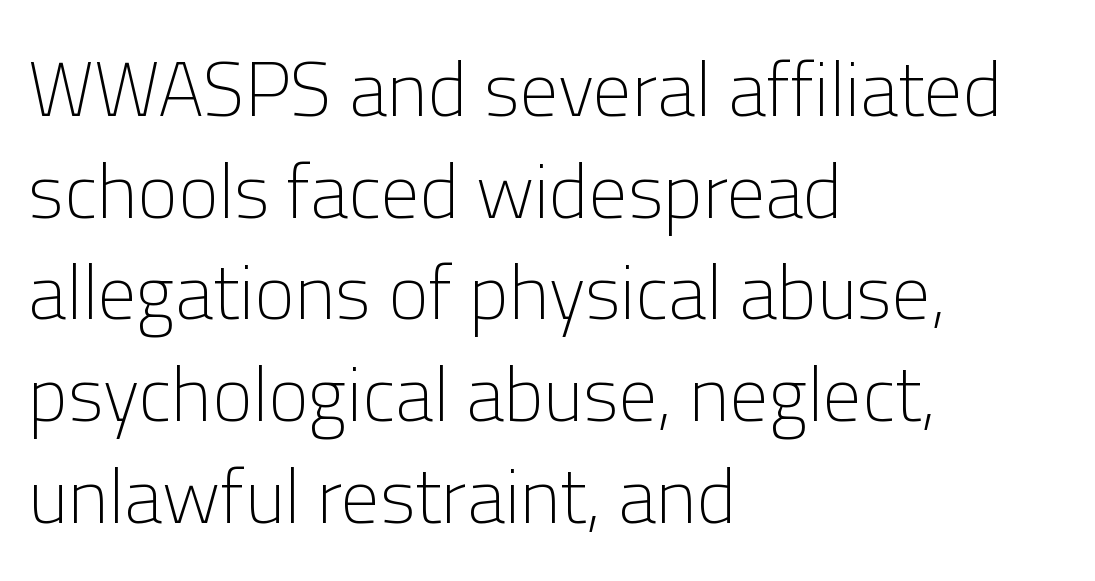
The image shows 77 px light sans-serif type, upright; set left-aligned, normal line spacing (1.32x), normal letter spacing, not underlined; low stroke contrast and a medium x-height.
